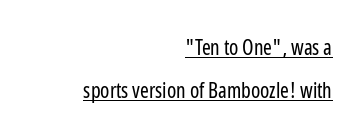
{"italic": "no", "bold": "no", "underline": "yes", "align": "right", "line_spacing": "loose", "line_spacing_ratio": 2.07, "letter_spacing": "normal", "letter_spacing_em": 0.0, "glyph_px": 21}
